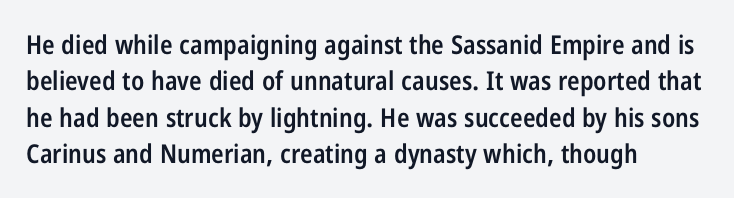
Each glyph is drawn with semibold strokes, heavier than normal yet not fully bold. Each word holds together tightly as a unit, with standard inter-letter gaps. These lines sit exactly where default settings would place them. Every row of glyphs begins at an identical x-position on the left.
